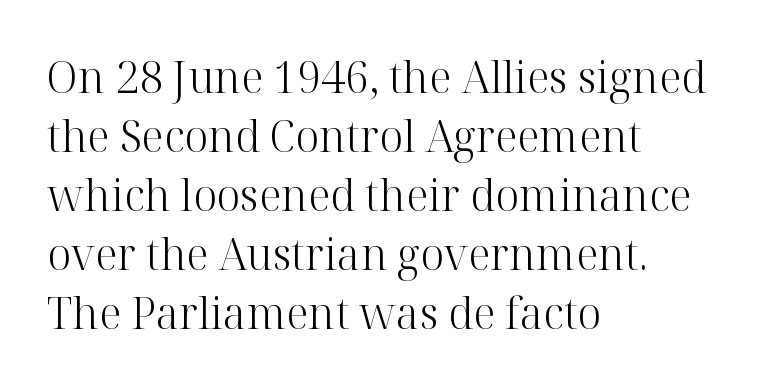
{"serif": "yes", "italic": "no", "bold": "no", "weight": "light", "width": "normal", "stroke_contrast": "high", "x_height": "medium", "monospaced": "no", "underline": "no", "align": "left", "line_spacing": "normal", "line_spacing_ratio": 1.37, "letter_spacing": "normal", "letter_spacing_em": 0.0, "glyph_px": 43}
